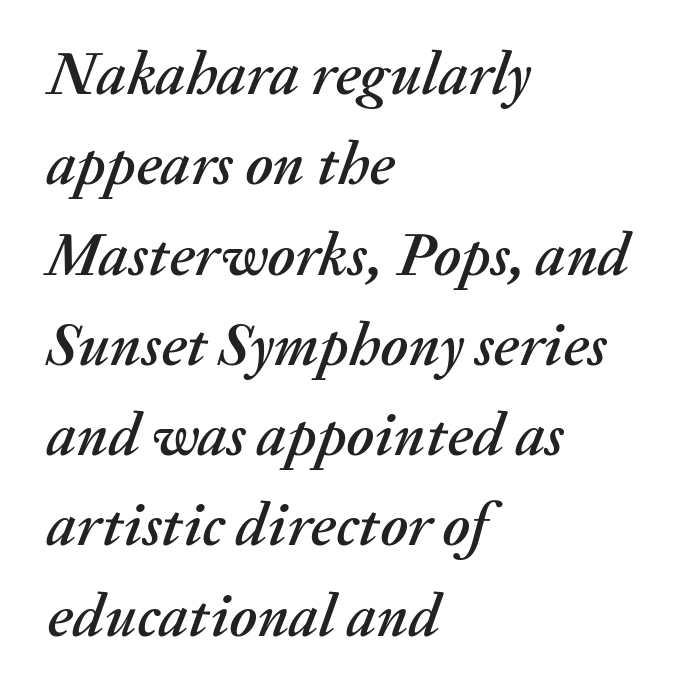
The image shows 61 px text type, italic (leaning right); set left-aligned, normal line spacing (1.48x), normal letter spacing, not underlined; medium stroke contrast and a medium x-height.
